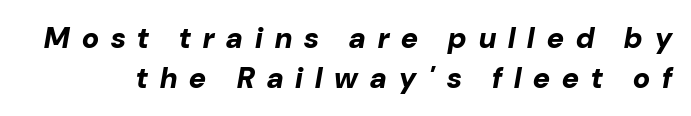
These lines are rendered in a variable-pitch font. Does the leading feel generous? No, just average. Loose tracking; the words dissolve into strings of separated letters. Bare-footed words on every line.
